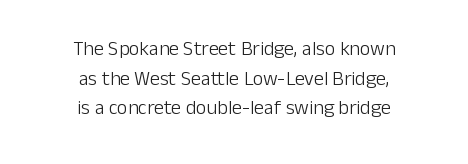
Q: Is the text bold? A: No.
Q: Is the text italic (slanted)? A: No, it is upright.
Q: Is the text underlined? A: No.
Q: How is the paragraph aligned? A: Centered.
Q: Is the spacing between letters normal or unusually wide? A: Normal.
Q: Is the spacing between lines tight, normal or loose? A: Normal.
